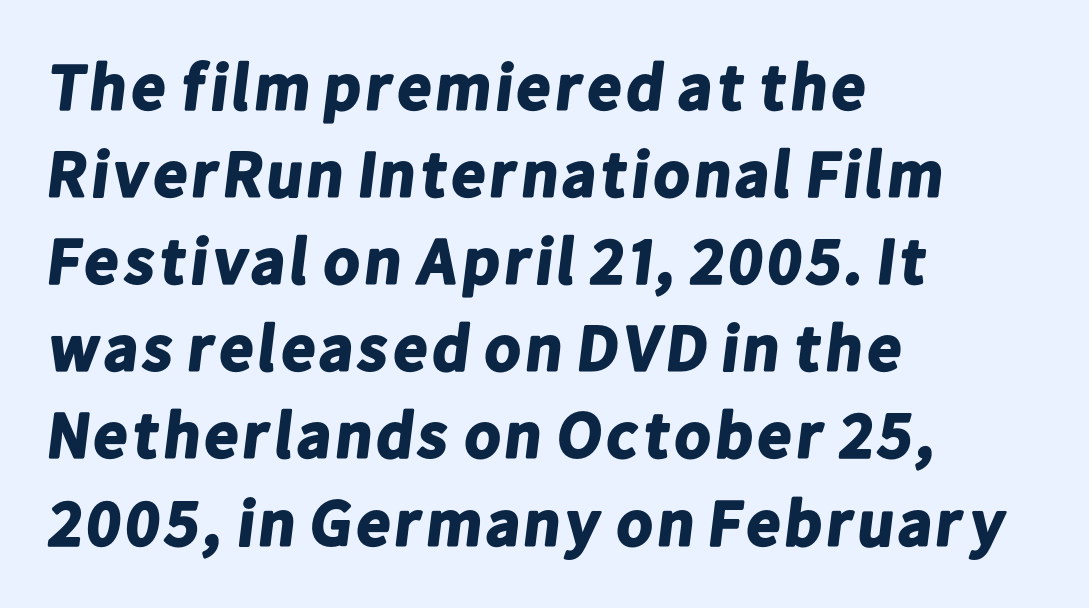
The image shows 66 px bold sans-serif type; set left-aligned, normal line spacing (1.32x), normal letter spacing, not underlined; low stroke contrast and a medium x-height.
